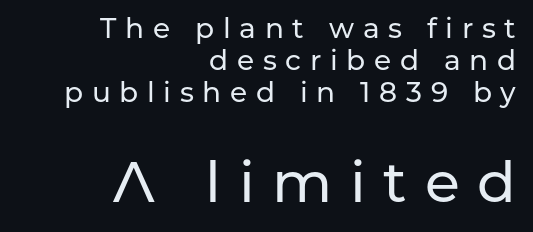
{"serif": "no", "italic": "no", "width": "normal", "stroke_contrast": "low", "x_height": "medium", "monospaced": "no", "underline": "no", "align": "right", "line_spacing": "tight", "line_spacing_ratio": 1.15, "letter_spacing": "wide", "letter_spacing_em": 0.31, "larger_block": "second", "size_ratio": 2.04, "glyph_px": 57}
